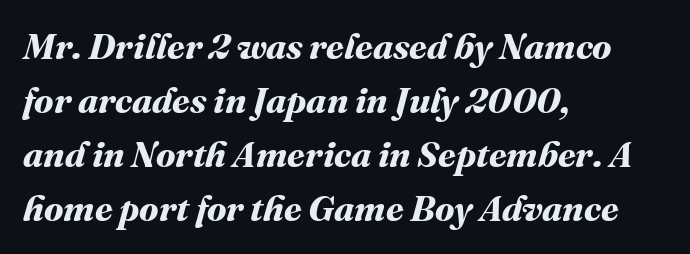
{"bold": "yes", "weight": "bold", "width": "normal", "stroke_contrast": "medium", "x_height": "medium", "monospaced": "no", "underline": "no", "align": "left", "line_spacing": "normal", "line_spacing_ratio": 1.5, "letter_spacing": "normal", "letter_spacing_em": 0.0, "glyph_px": 36}
